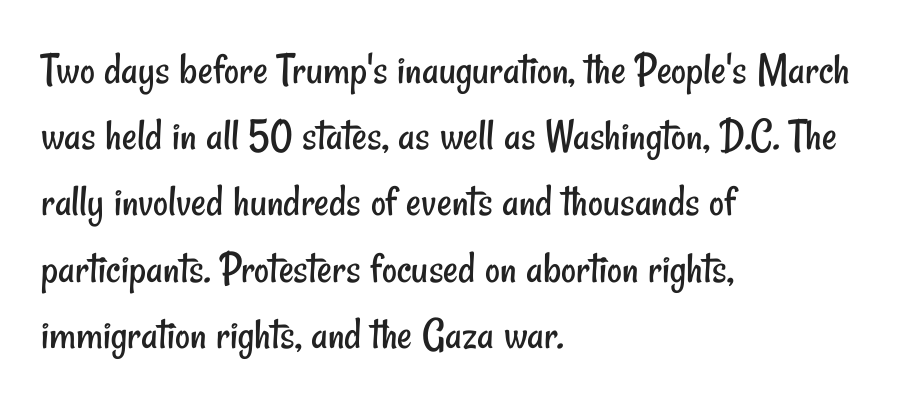
{"serif": "no", "bold": "no", "weight": "regular", "width": "condensed", "stroke_contrast": "low", "x_height": "small", "monospaced": "no", "underline": "no", "align": "left", "line_spacing": "normal", "line_spacing_ratio": 1.44, "letter_spacing": "normal", "letter_spacing_em": 0.0, "glyph_px": 46}
